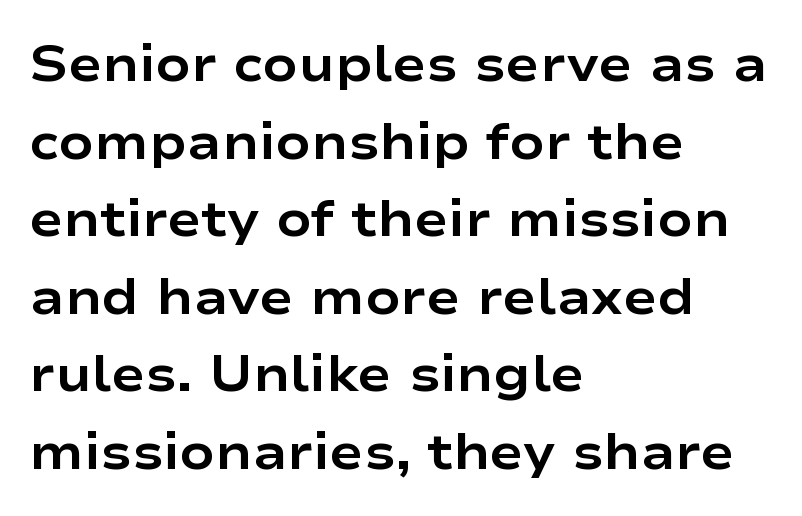
The image shows 51 px bold, wide sans-serif type, upright; set left-aligned, normal line spacing (1.52x), normal letter spacing, not underlined; low stroke contrast and a medium x-height.
